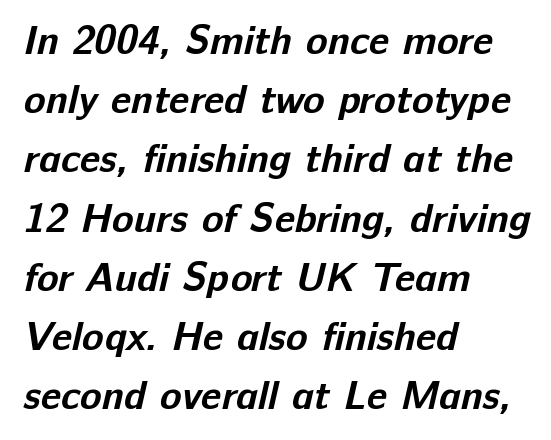
Underline: absent. Stroke thickness is high; the sample reads as a true bold. Font category for this specimen: sans-serif. Is the letter spacing exaggerated? No — it looks like the ordinary default. Spacing verdict: proportional, widths tailored to each character.
